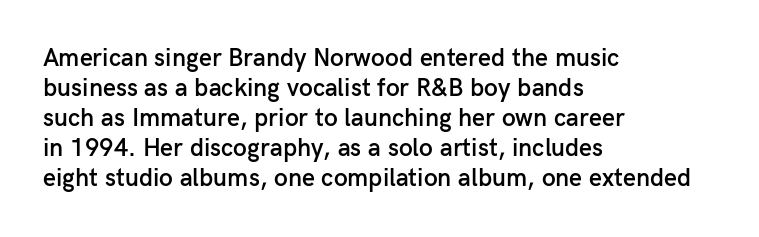
Q: Is the text bold? A: Semi-bold.
Q: Is the text italic (slanted)? A: No, it is upright.
Q: Is the text underlined? A: No.
Q: How is the paragraph aligned? A: Left-aligned.
Q: Is the spacing between letters normal or unusually wide? A: Normal.
